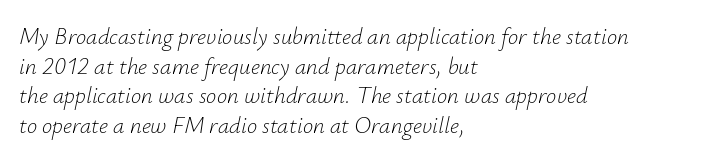
{"italic": "yes", "lean": "right", "slant_degrees": 12, "bold": "no", "underline": "no", "align": "left", "line_spacing": "normal", "line_spacing_ratio": 1.29, "letter_spacing": "normal", "letter_spacing_em": 0.0, "glyph_px": 23}
